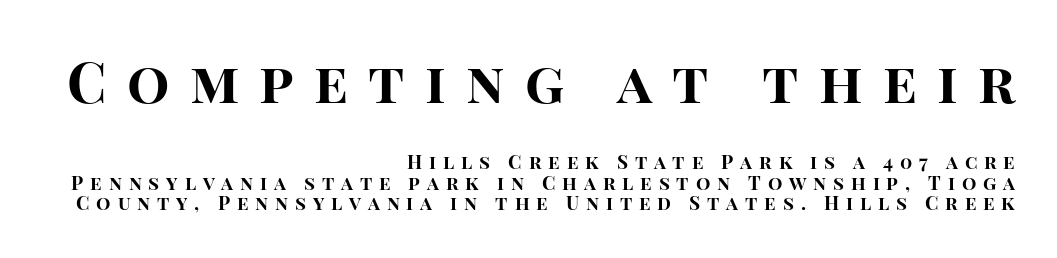
The text block is weighted toward the right margin, trailing off unevenly leftward. The emphasis by scale lands on block number one, above. The glyphs have the mass of a bold cut. The area under the type is left untouched. The type family on display is of the sans-serif kind. A typesetter would call this heavily tracked-out type.
